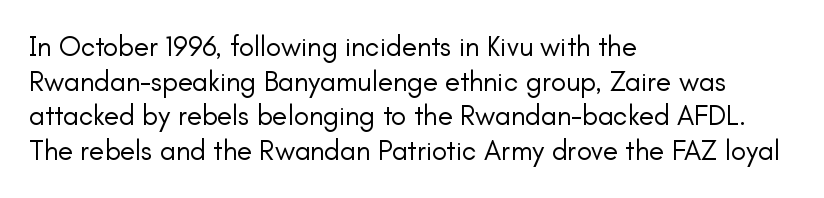
The passage shown has conventional tracking throughout. Ordinary non-slanted type is in use. Proportional: the letters do not fall into vertical columns. Each row of text sits above clean, open space. Each letter's strokes conclude bluntly, with no projecting serifs.
